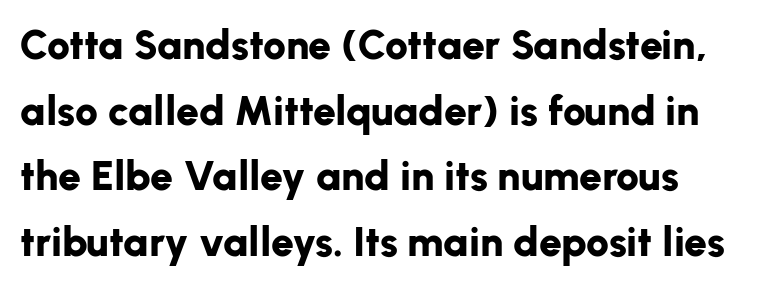
The letters stand straight up with perfectly vertical stems. Students, this is bold: see how much ink each stroke carries. Which margin do the lines hug? The left one — the right edge is uneven. Serif or sans? Sans — the stroke terminals are bare. This sample keeps an unexceptional amount of space between lines. Character widths vary here, with narrow letters taking less room than wide ones.
